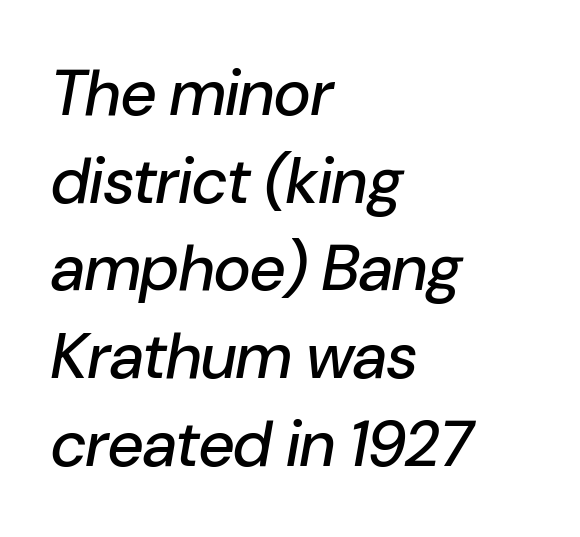
Whoever set this chose a conventional vertical rhythm. These lines are rendered in a variable-pitch font. Anything drawn beneath the words? Only blank space. Default kerning and tracking; the words read as compact shapes. If you drew a ruler down the left edge, every line would touch it. Every character sits at an angle, as italics do.
